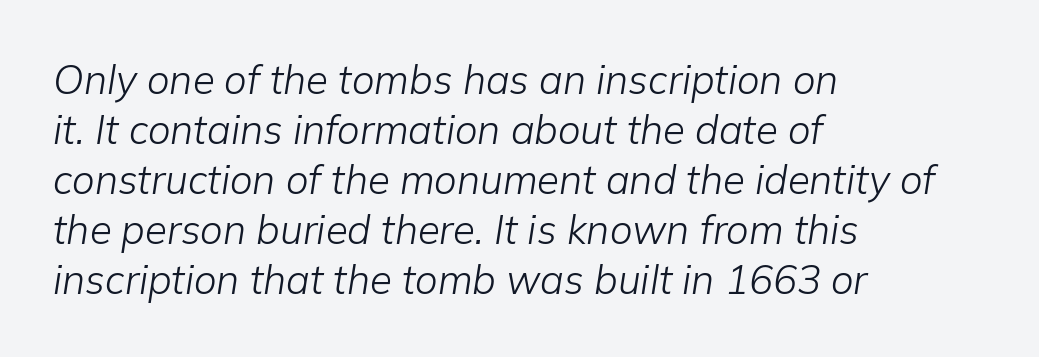
{"italic": "yes", "lean": "right", "slant_degrees": 9, "bold": "no", "weight": "light", "width": "normal", "stroke_contrast": "low", "x_height": "medium", "monospaced": "no", "underline": "no", "align": "left", "line_spacing": "normal", "line_spacing_ratio": 1.25, "letter_spacing": "normal", "letter_spacing_em": 0.0, "glyph_px": 40}
